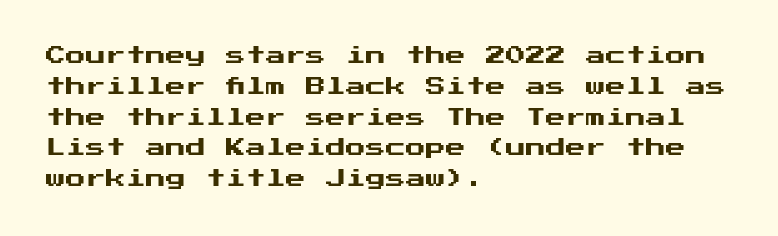
The image shows 20 px text type, upright; set left-aligned, normal line spacing (1.54x), normal letter spacing, not underlined.
